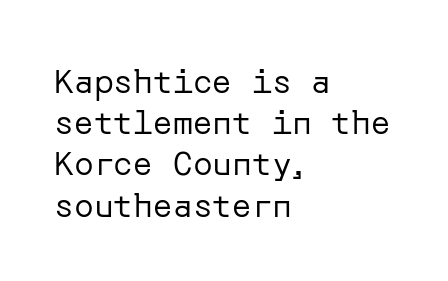
Nobody touched the tracking dial on this one. These lines are set flush left with a ragged right edge. Stems and bowls with no extra thickness — not bold. When letters stand straight like this, we call the style roman or upright.
